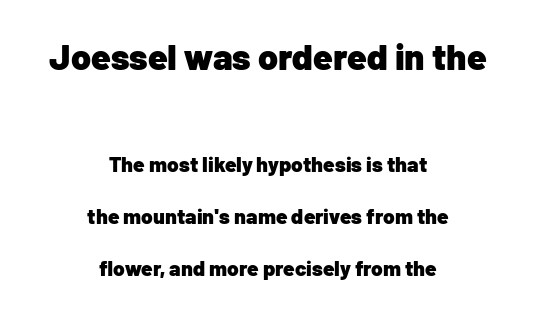
The image shows 36 px heavy sans-serif type, upright; set centered, loose line spacing (2.46x), normal letter spacing, not underlined; the first (top) block is 1.71x larger; low stroke contrast and a medium x-height.
